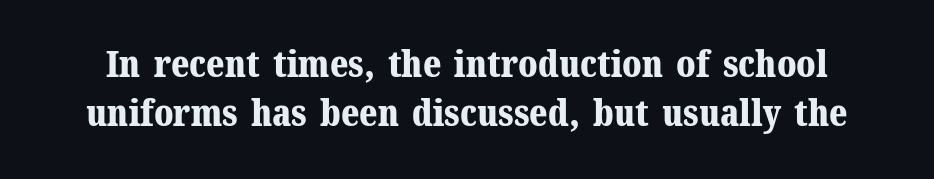
{"serif": "yes", "italic": "no", "bold": "yes", "weight": "bold", "width": "normal", "stroke_contrast": "medium", "x_height": "medium", "monospaced": "no", "underline": "no", "line_spacing": "normal", "line_spacing_ratio": 1.33, "letter_spacing": "normal", "letter_spacing_em": 0.0, "glyph_px": 37}
